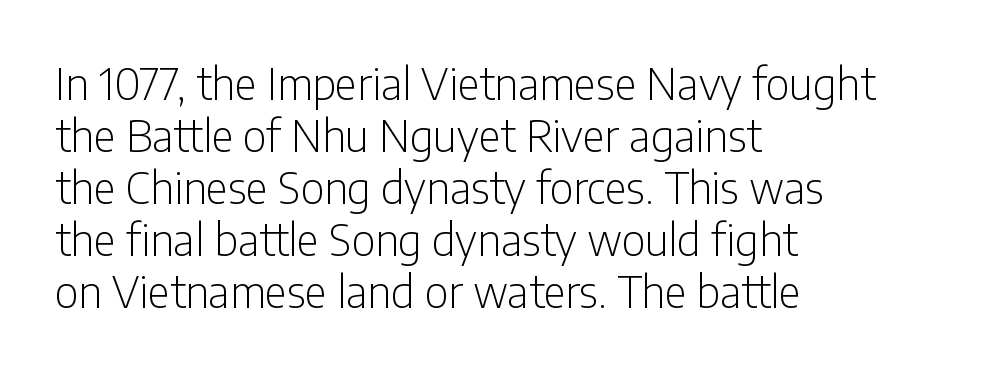
Is this a fixed-width face? No — the glyphs have proportional, varying widths. No italicization has been applied; the sample stays upright. The face used here is a sans, in the tradition of grotesques and geometrics. Does the copy run flush right? No — it runs flush left.
